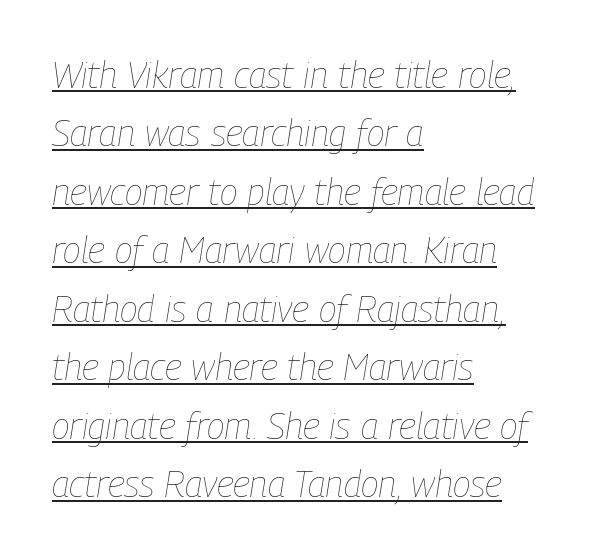
The image shows 37 px thin, condensed type, italic (leaning right); set left-aligned, normal line spacing (1.58x), normal letter spacing, underlined; low stroke contrast and a medium x-height.
